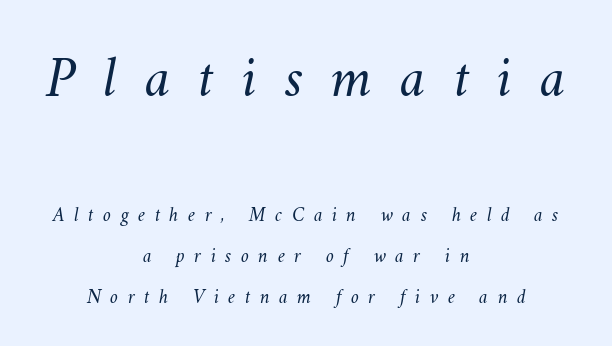
{"bold": "no", "weight": "light", "width": "normal", "stroke_contrast": "medium", "x_height": "small", "monospaced": "no", "underline": "no", "align": "center", "line_spacing": "loose", "line_spacing_ratio": 2.06, "letter_spacing": "wide", "letter_spacing_em": 0.47, "larger_block": "first", "size_ratio": 2.95, "glyph_px": 59}
